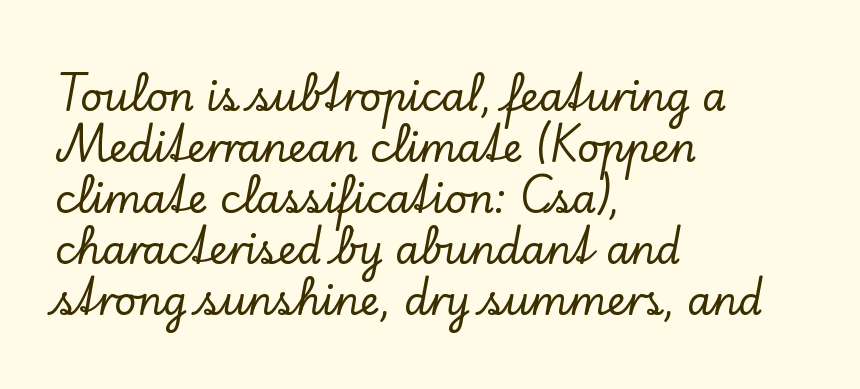
Q: Is the text italic (slanted)? A: Yes.
Q: Is the typeface a serif or a sans-serif typeface? A: Serif.
Q: Is the text underlined? A: No.
Q: How is the paragraph aligned? A: Left-aligned.
Q: Is the spacing between letters normal or unusually wide? A: Normal.
Q: Is the spacing between lines tight, normal or loose? A: Normal.
Q: Width (condensed, normal, or wide)? A: Normal.
Q: Stroke contrast? A: Low.
Q: x-height? A: Small.
Q: Monospaced? A: No.
